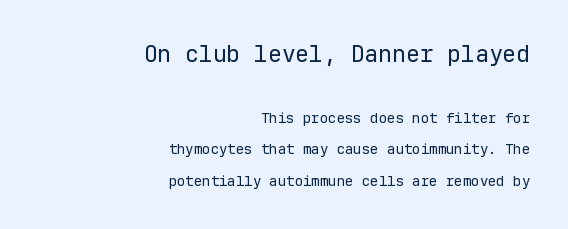
Q: Is the text bold? A: No.
Q: Is the text italic (slanted)? A: No, it is upright.
Q: Is the text underlined? A: No.
Q: How is the paragraph aligned? A: Right-aligned.
Q: Is the spacing between letters normal or unusually wide? A: Normal.
Q: Is the spacing between lines tight, normal or loose? A: Loose.
Q: Which block of text is set in a larger size, the first (top) or the second (bottom)? A: The first (top) one.
